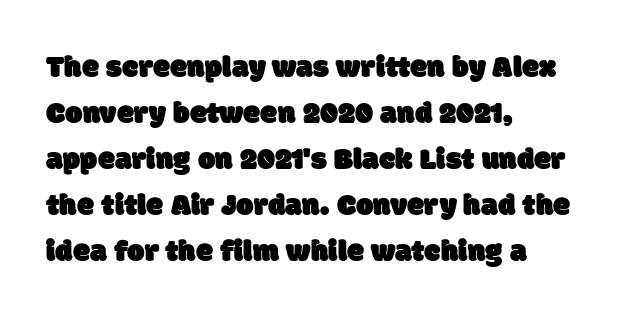
Bare-footed words on every line. The font family rendered here belongs to the sans-serif group. A typesetter would call this proportional, since set widths differ per character. If you drew a ruler down the left edge, every line would touch it. The space between consecutive lines is moderate. Standard letterfit; no display-style spreading of the glyphs.
